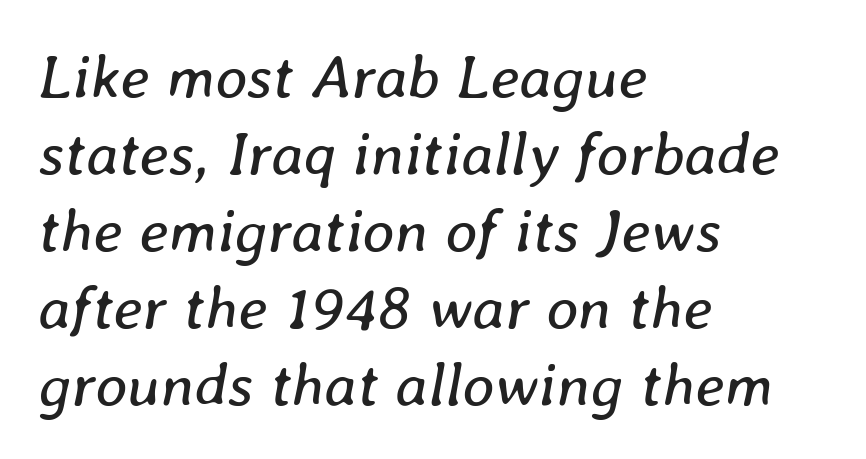
{"italic": "yes", "lean": "right", "slant_degrees": 8, "bold": "no", "weight": "regular", "width": "normal", "stroke_contrast": "low", "x_height": "medium", "monospaced": "no", "underline": "no", "align": "left", "line_spacing_ratio": 1.24, "letter_spacing": "normal", "letter_spacing_em": 0.0, "glyph_px": 62}
